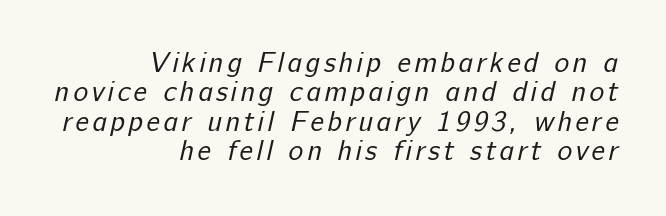
{"serif": "no", "bold": "no", "weight": "regular", "width": "normal", "stroke_contrast": "low", "x_height": "medium", "monospaced": "no", "underline": "no", "align": "right", "line_spacing": "tight", "line_spacing_ratio": 1.05, "glyph_px": 28}
